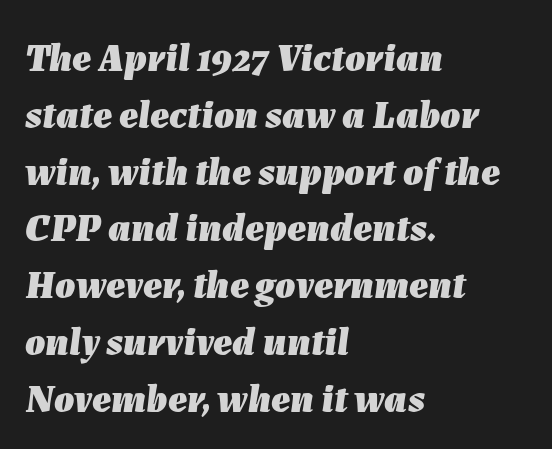
Q: Is the text bold? A: Yes.
Q: Is the text italic (slanted)? A: Yes, it leans right by about 7 degrees.
Q: Is the text underlined? A: No.
Q: How is the paragraph aligned? A: Left-aligned.
Q: Is the spacing between letters normal or unusually wide? A: Normal.
Q: Is the spacing between lines tight, normal or loose? A: Normal.
Q: Width (condensed, normal, or wide)? A: Normal.
Q: Stroke contrast? A: Low.
Q: x-height? A: Medium.
Q: Monospaced? A: No.
